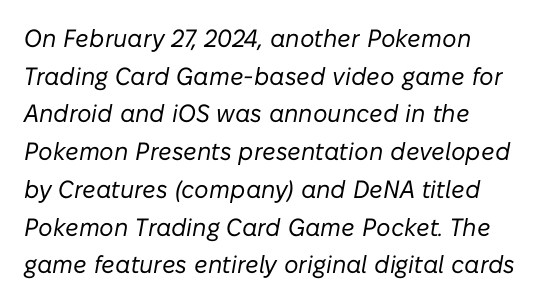
Q: Is the text bold? A: No.
Q: Is the text italic (slanted)? A: Yes, it leans right by about 10 degrees.
Q: Is the text underlined? A: No.
Q: How is the paragraph aligned? A: Left-aligned.
Q: Is the spacing between letters normal or unusually wide? A: Normal.
Q: Is the spacing between lines tight, normal or loose? A: Normal.
